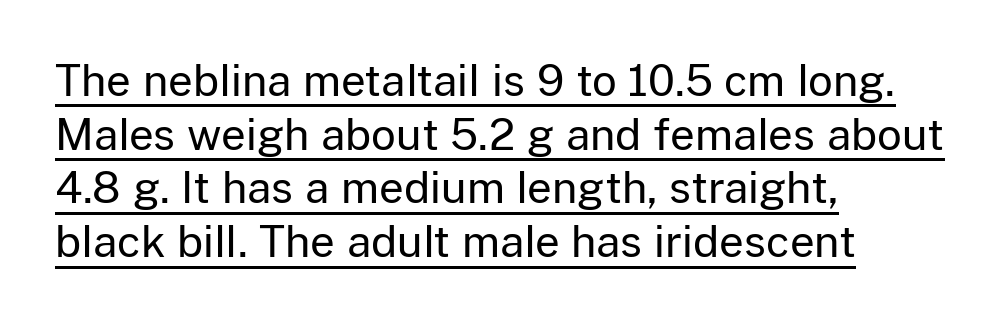
The image shows 43 px regular-weight sans-serif type, upright; set left-aligned, normal line spacing (1.25x), normal letter spacing, underlined; low stroke contrast and a medium x-height.
